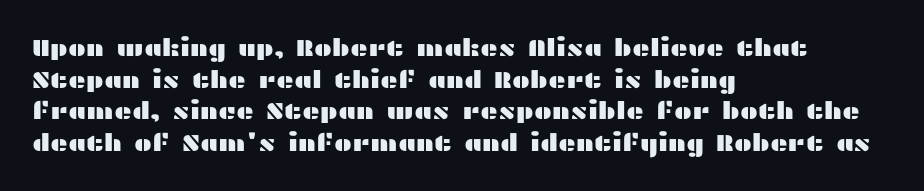
{"italic": "no", "underline": "no", "align": "left", "line_spacing": "normal", "line_spacing_ratio": 1.32, "letter_spacing": "normal", "letter_spacing_em": 0.0, "glyph_px": 24}
